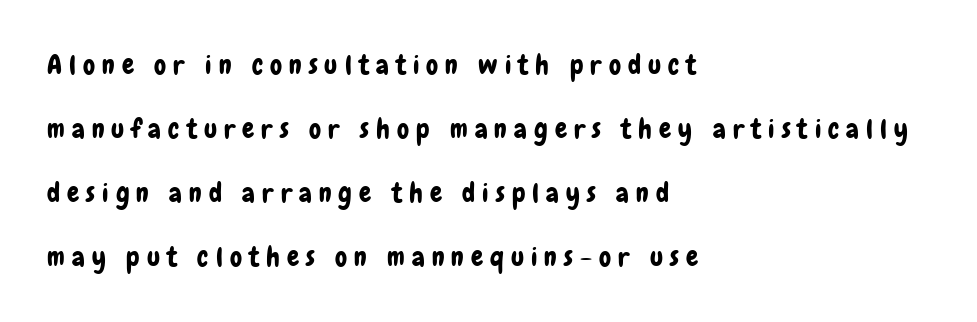
Summary of vertical rhythm: relaxed, with wide interline spacing. The line texture is sparse and dotted thanks to wide tracking. Ascenders rise straight up at ninety degrees. This rendering uses left alignment, leaving the right contour irregular.
